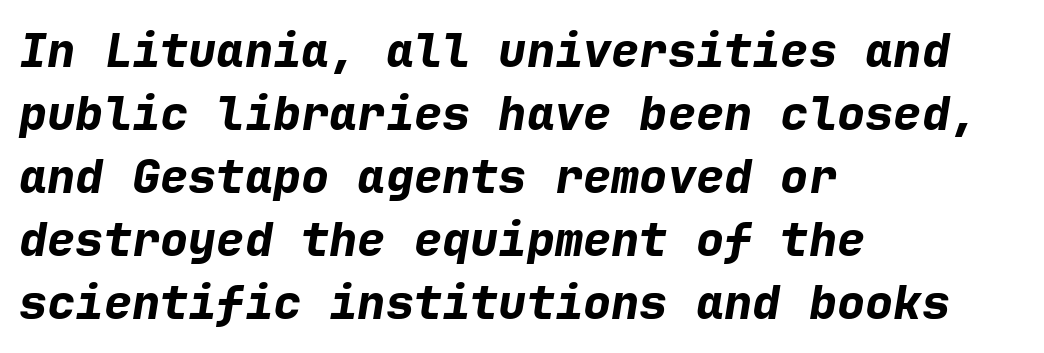
The image shows 47 px bold type, italic (leaning right), monospaced; set left-aligned, normal line spacing (1.34x), normal letter spacing, not underlined; low stroke contrast and a medium x-height.
